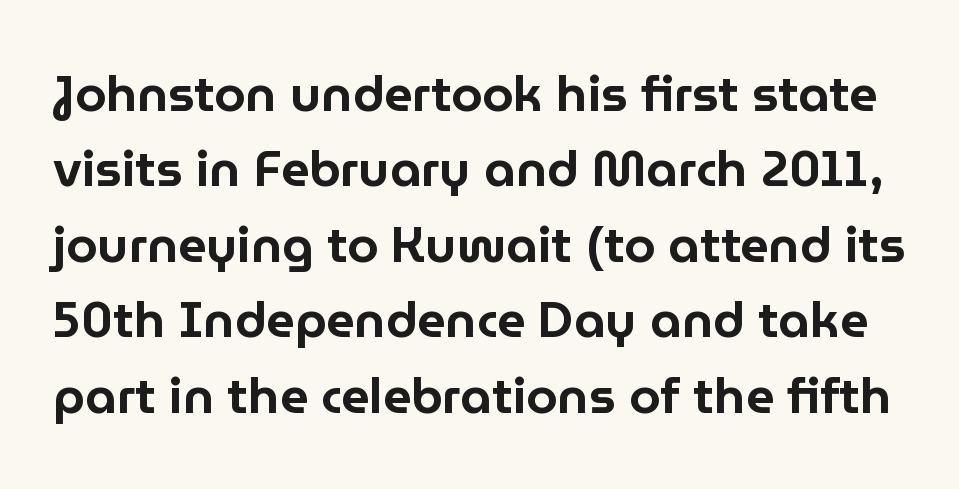
{"serif": "no", "italic": "no", "width": "normal", "stroke_contrast": "low", "x_height": "medium", "monospaced": "no", "underline": "no", "line_spacing": "normal", "line_spacing_ratio": 1.51, "letter_spacing": "normal", "letter_spacing_em": 0.0, "glyph_px": 50}
